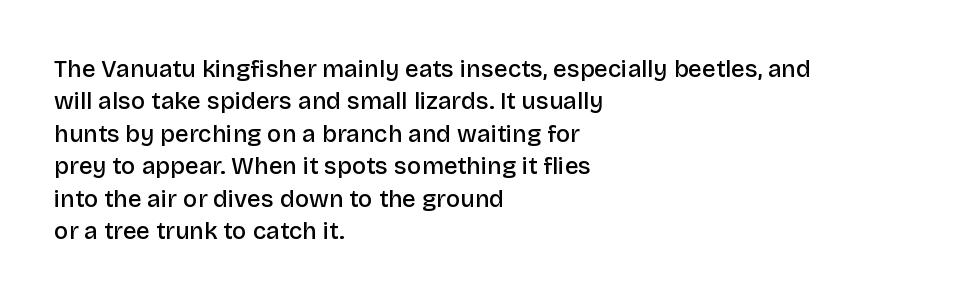
The image shows 24 px text type, upright; set left-aligned, normal line spacing (1.35x), normal letter spacing, not underlined.
